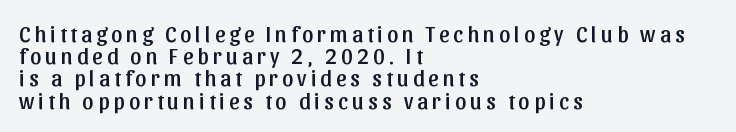
{"italic": "no", "underline": "no", "align": "left", "line_spacing": "tight", "line_spacing_ratio": 1.01, "glyph_px": 22}
